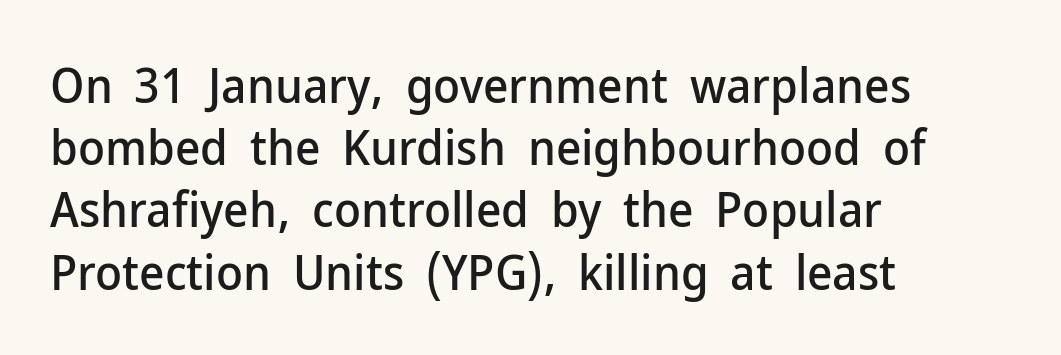
The image shows 49 px sans-serif type, upright; set left-aligned, normal line spacing (1.27x), normal letter spacing, not underlined; low stroke contrast and a medium x-height.
